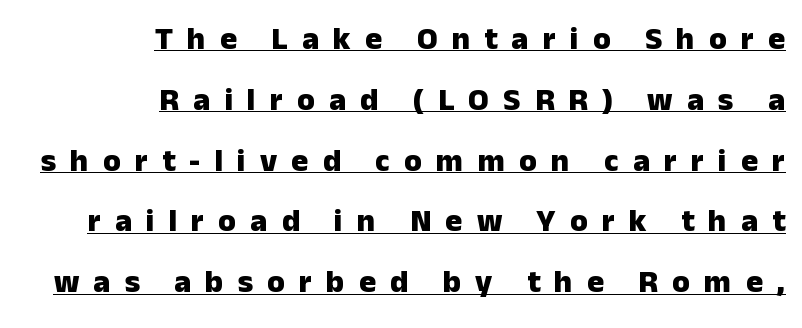
The image shows 32 px heavy sans-serif type, upright; set right-aligned, loose line spacing (1.9x), unusually wide letter spacing (+0.44 em), underlined; low stroke contrast and a medium x-height.
